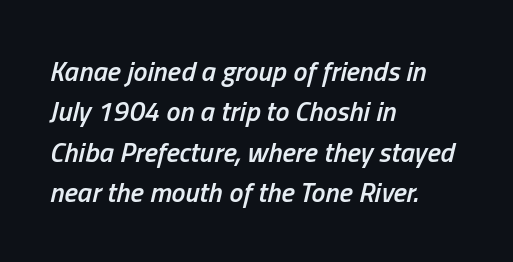
Q: Is the text bold? A: Semi-bold.
Q: Is the text italic (slanted)? A: Yes, it leans right by about 13 degrees.
Q: Is the text underlined? A: No.
Q: How is the paragraph aligned? A: Left-aligned.
Q: Is the spacing between letters normal or unusually wide? A: Normal.
Q: Is the spacing between lines tight, normal or loose? A: Normal.
Q: Width (condensed, normal, or wide)? A: Condensed.
Q: Stroke contrast? A: Low.
Q: x-height? A: Medium.
Q: Monospaced? A: No.
